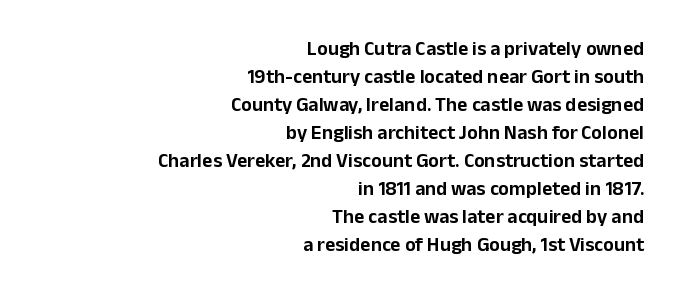
You can tell it's not italic because the verticals are truly vertical. Is there much room between lines? A standard amount, neither cramped nor airy. In CSS terms this would be text-align: right. Unmarked baselines from the first word to the last. The passage shown has conventional tracking throughout.
